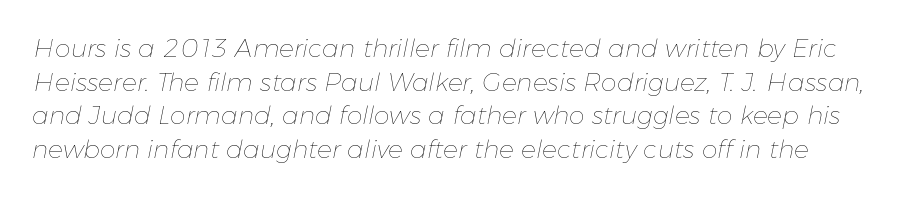
{"italic": "yes", "lean": "right", "slant_degrees": 11, "bold": "no", "underline": "no", "line_spacing": "normal", "line_spacing_ratio": 1.35, "letter_spacing": "normal", "letter_spacing_em": 0.0, "glyph_px": 25}
